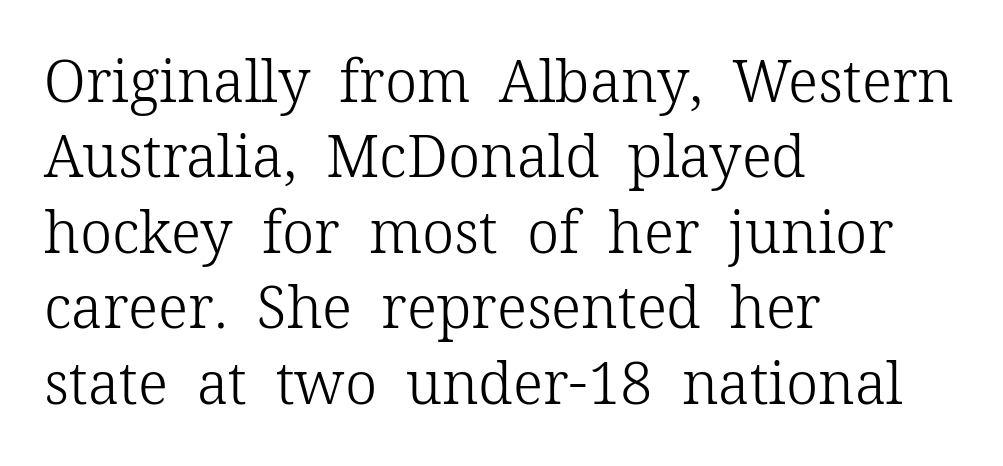
The image shows 58 px light serif type, upright; set left-aligned, normal line spacing (1.3x), normal letter spacing, not underlined; low stroke contrast and a medium x-height.
